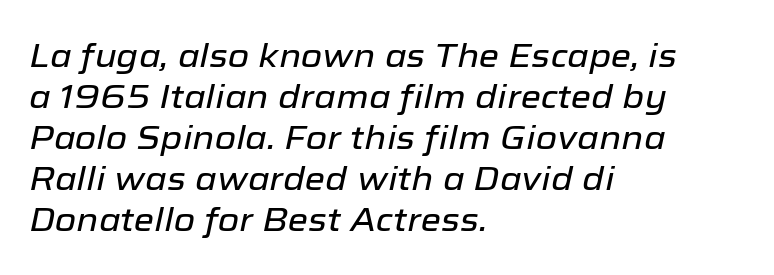
Q: Is the text italic (slanted)? A: Yes, it leans right by about 12 degrees.
Q: Is the text underlined? A: No.
Q: How is the paragraph aligned? A: Left-aligned.
Q: Is the spacing between letters normal or unusually wide? A: Normal.
Q: Width (condensed, normal, or wide)? A: Normal.
Q: Stroke contrast? A: Low.
Q: x-height? A: Medium.
Q: Monospaced? A: No.
